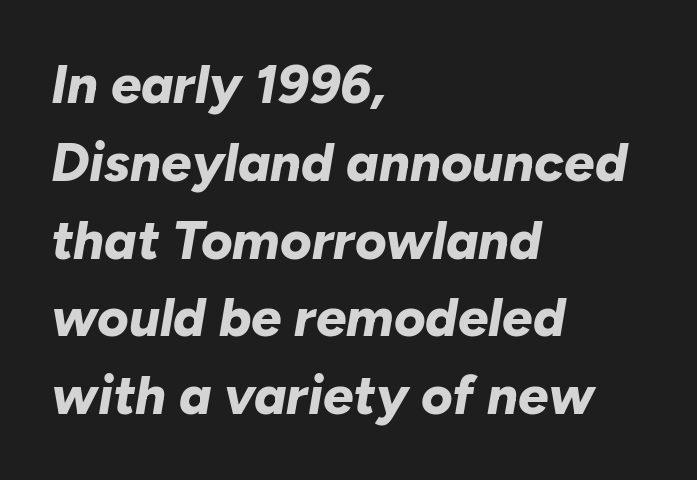
{"italic": "yes", "lean": "right", "slant_degrees": 10, "bold": "yes", "weight": "bold", "width": "normal", "stroke_contrast": "low", "x_height": "medium", "monospaced": "no", "underline": "no", "align": "left", "line_spacing": "normal", "line_spacing_ratio": 1.44, "letter_spacing": "normal", "letter_spacing_em": 0.0, "glyph_px": 54}
